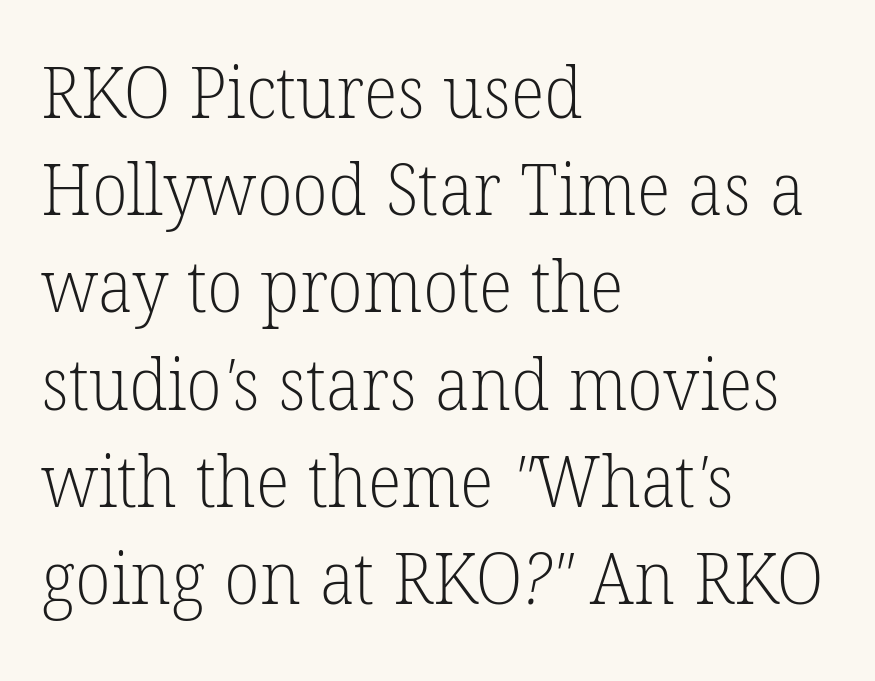
{"serif": "yes", "bold": "no", "weight": "light", "width": "normal", "stroke_contrast": "low", "x_height": "medium", "monospaced": "no", "underline": "no", "align": "left", "line_spacing": "normal", "line_spacing_ratio": 1.35, "letter_spacing": "normal", "letter_spacing_em": 0.0, "glyph_px": 72}
